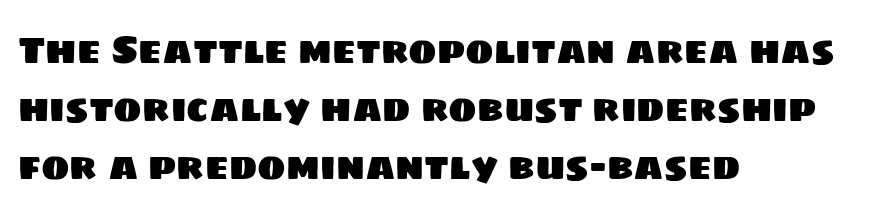
Q: Is the typeface a serif or a sans-serif typeface? A: Sans-serif.
Q: Is the text underlined? A: No.
Q: How is the paragraph aligned? A: Left-aligned.
Q: Is the spacing between letters normal or unusually wide? A: Normal.
Q: Is the spacing between lines tight, normal or loose? A: Normal.
Q: Width (condensed, normal, or wide)? A: Normal.
Q: Stroke contrast? A: Low.
Q: x-height? A: Large.
Q: Monospaced? A: No.
